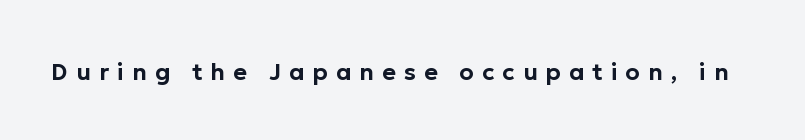
{"italic": "no", "underline": "no", "letter_spacing": "wide", "letter_spacing_em": 0.36, "glyph_px": 23}
